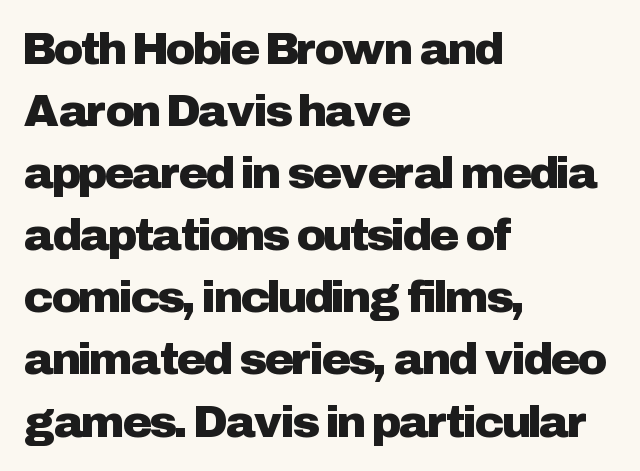
Q: Is the text italic (slanted)? A: No, it is upright.
Q: Is the typeface a serif or a sans-serif typeface? A: Sans-serif.
Q: Is the text underlined? A: No.
Q: How is the paragraph aligned? A: Left-aligned.
Q: Is the spacing between letters normal or unusually wide? A: Normal.
Q: Is the spacing between lines tight, normal or loose? A: Normal.
Q: Width (condensed, normal, or wide)? A: Normal.
Q: Stroke contrast? A: Low.
Q: x-height? A: Medium.
Q: Monospaced? A: No.
